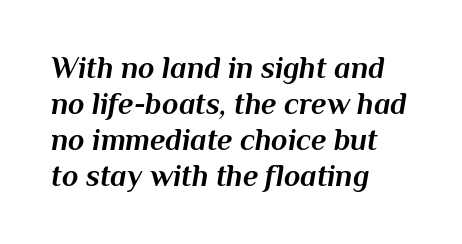
Typographic density is high because the face is bold. Only glyphs here, with clear space below each row. The rag falls on the right side of this text block. The text carries the slant typical of an italic or oblique font.
